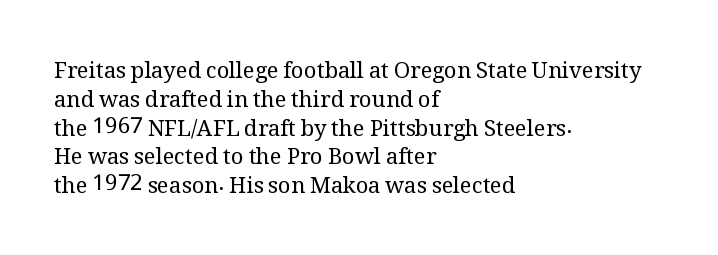
No extra ink here — the face is not bold. The ragged edge is on the right, which tells us the setting is flush left. Decoration check: the copy has no underline. Between one letter and the next there's only the usual sliver of space. No italicization has been applied; the sample stays upright. Successive baselines arrive at the customary interval.
